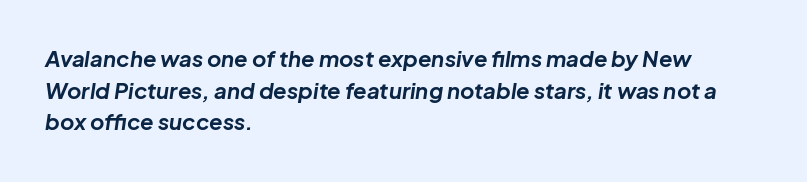
Where is the straight margin? On the left. A typesetter would mark this as italic. Is the letter spacing exaggerated? No — it looks like the ordinary default. Students, this is bold: see how much ink each stroke carries. The space between consecutive lines is moderate. Words float on clear page, feet unadorned.
